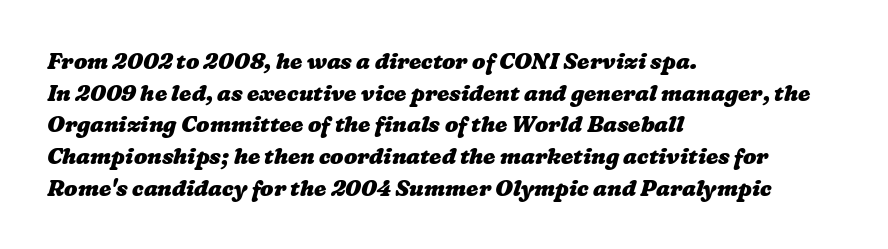
Q: Is the text bold? A: Yes.
Q: Is the text underlined? A: No.
Q: How is the paragraph aligned? A: Left-aligned.
Q: Is the spacing between letters normal or unusually wide? A: Normal.
Q: Is the spacing between lines tight, normal or loose? A: Normal.
